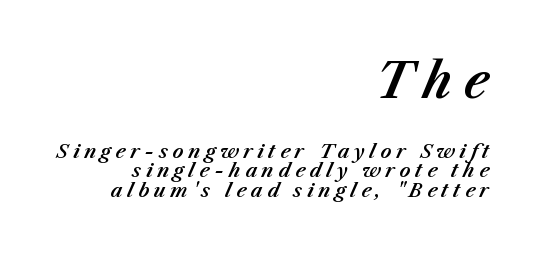
The image shows 48 px text type, italic (leaning right); set right-aligned, tight line spacing (1.03x), unusually wide letter spacing (+0.24 em), not underlined; the first (top) block is 2.53x larger; medium stroke contrast and a medium x-height.
